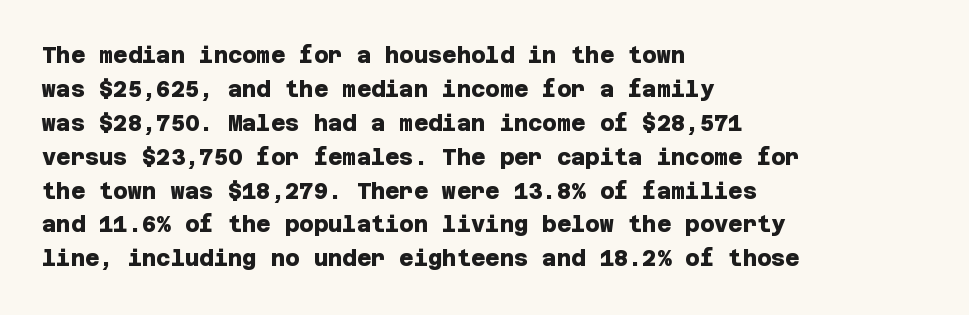
The image shows 22 px bold type; set left-aligned, normal line spacing (1.54x), normal letter spacing, not underlined.
